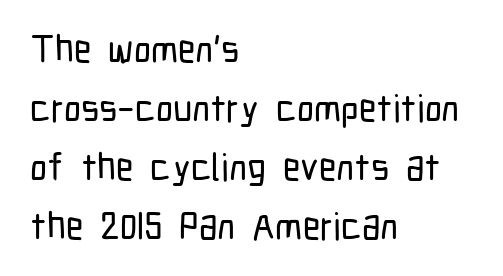
Every row of glyphs begins at an identical x-position on the left. Tracking value appears to be zero — textbook default spacing. Spacing verdict: proportional, widths tailored to each character. Note: no serifs on the glyphs. Every stem runs plumb, perpendicular to the baseline. The string is rendered with underlining switched off.
